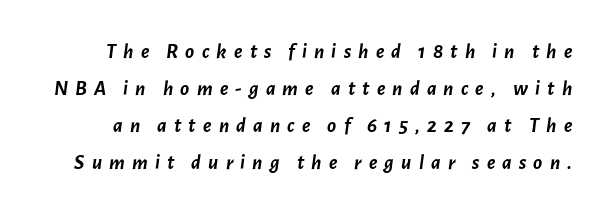
Q: Is the text bold? A: Yes.
Q: Is the text italic (slanted)? A: Yes, it leans right by about 7 degrees.
Q: Is the text underlined? A: No.
Q: Is the spacing between letters normal or unusually wide? A: Unusually wide.
